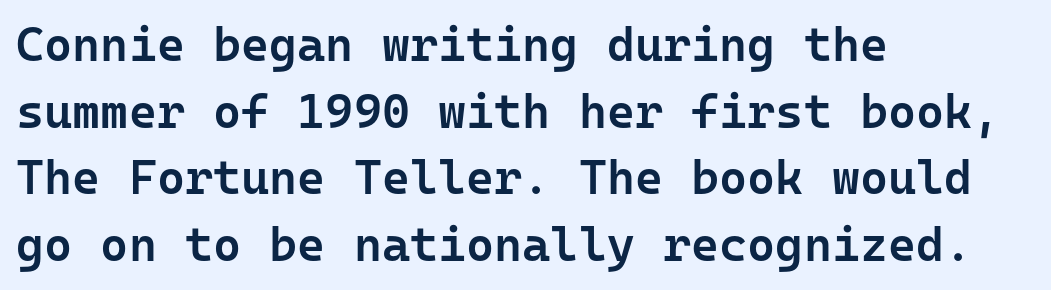
Ordinary non-slanted type is in use. One glance says typical: line gaps are just what's usual. You could count columns in this text — the font is strictly monospaced. The type is set solid horizontally, with unmodified tracking. Heft: intermediate — a semibold.
